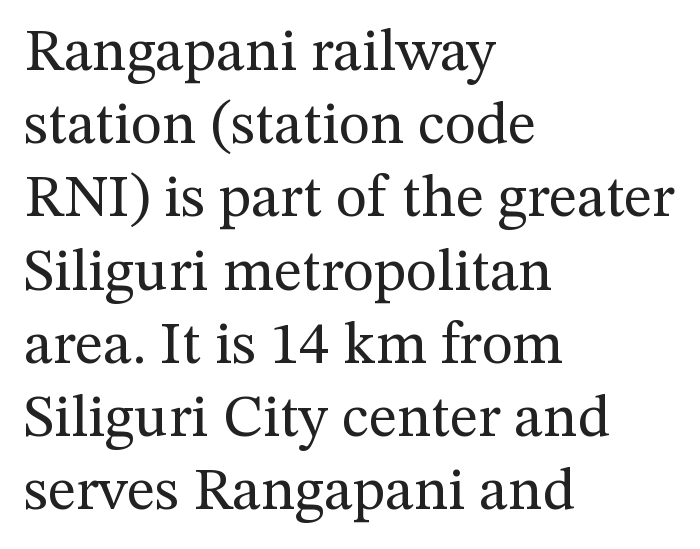
Q: Is the text bold? A: No.
Q: Is the text italic (slanted)? A: No, it is upright.
Q: Is the typeface a serif or a sans-serif typeface? A: Serif.
Q: Is the text underlined? A: No.
Q: How is the paragraph aligned? A: Left-aligned.
Q: Is the spacing between letters normal or unusually wide? A: Normal.
Q: Width (condensed, normal, or wide)? A: Normal.
Q: Stroke contrast? A: Medium.
Q: x-height? A: Medium.
Q: Monospaced? A: No.
